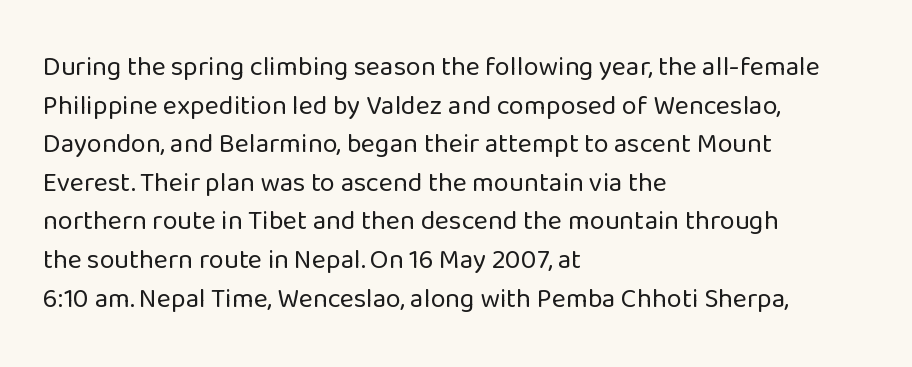
Stroke thickness stays within the range of a standard reading face or lighter. Notice how descenders clear the ascenders below comfortably — that's standard leading. There is no visible air inserted between adjacent glyphs. Casual observation: everything's shoved over to the left. The specimen omits any rule beneath the text block's lines. The letters stand straight up with perfectly vertical stems.
